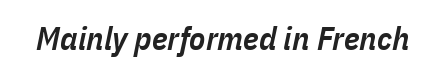
Q: Is the text bold? A: Semi-bold.
Q: Is the text italic (slanted)? A: Yes, it leans right by about 11 degrees.
Q: Is the text underlined? A: No.
Q: Is the spacing between letters normal or unusually wide? A: Normal.
Q: Width (condensed, normal, or wide)? A: Condensed.
Q: Stroke contrast? A: Low.
Q: x-height? A: Medium.
Q: Monospaced? A: No.
